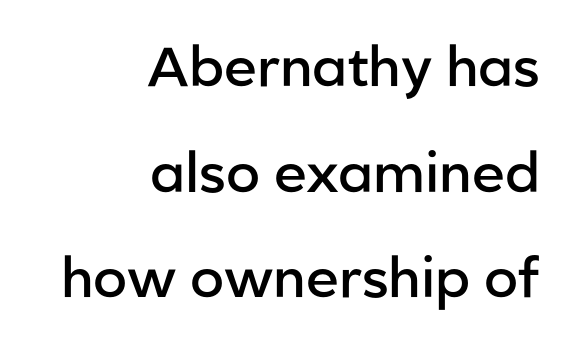
Quick note: underline off. Here the designer chose a conventional face with non-uniform glyph widths. The leading is generous, giving the passage an open texture. A typesetter would mark this as roman, not italic. Compared with a flush-left layout, this one pins lines to the opposite, right side. These lines are composed in type without serifs.
